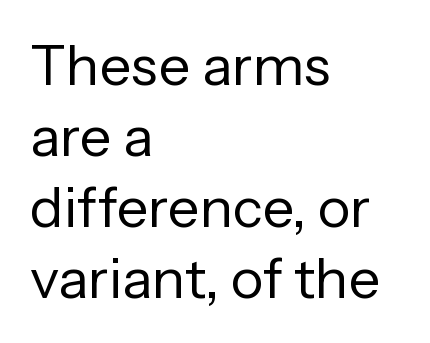
The image shows 56 px regular-weight sans-serif type, upright; set left-aligned, normal line spacing (1.27x), normal letter spacing, not underlined; low stroke contrast and a medium x-height.
